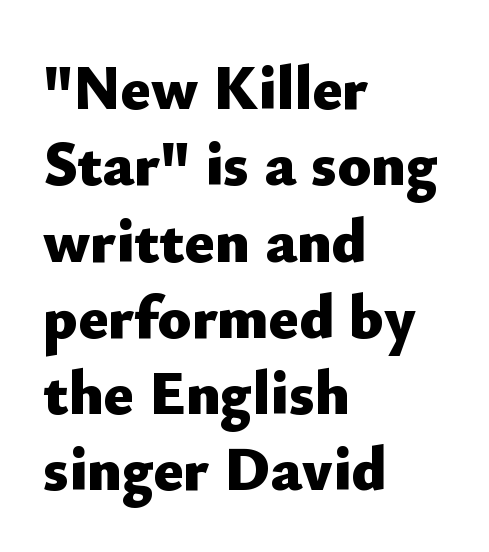
Letterform terminals end flat and unadorned throughout the passage. Left-aligned paragraph, ragged on the right. The type is set solid horizontally, with unmodified tracking. Heavy-handed strokes throughout: this text is bold. Words float on clear page, feet unadorned.
